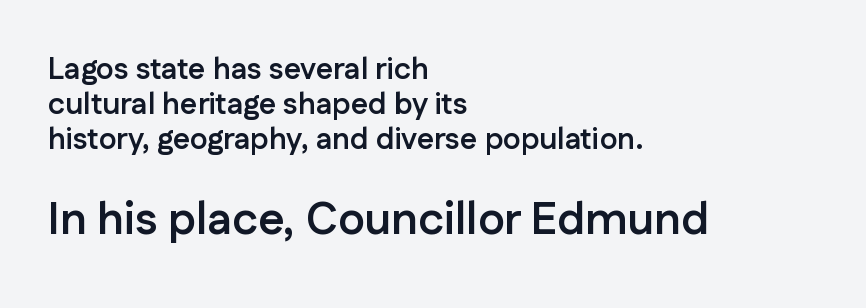
{"serif": "no", "italic": "no", "bold": "yes", "weight": "semibold", "width": "normal", "stroke_contrast": "low", "x_height": "medium", "monospaced": "no", "underline": "no", "align": "left", "line_spacing_ratio": 1.16, "letter_spacing": "normal", "letter_spacing_em": 0.0, "larger_block": "second", "size_ratio": 1.5, "glyph_px": 45}
